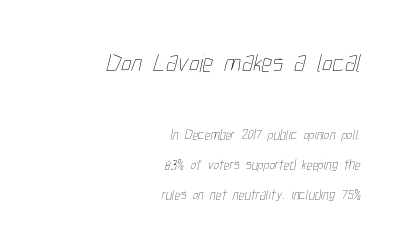
{"bold": "no", "underline": "no", "align": "right", "line_spacing": "loose", "line_spacing_ratio": 2.15, "letter_spacing": "normal", "letter_spacing_em": 0.0, "larger_block": "first", "size_ratio": 1.86, "glyph_px": 26}
